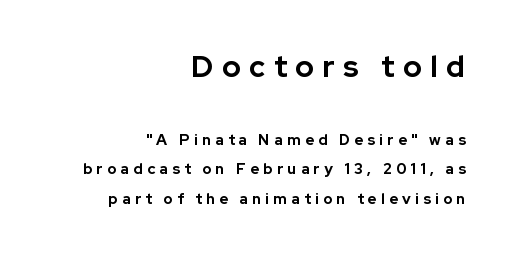
{"serif": "no", "italic": "no", "bold": "yes", "weight": "bold", "width": "normal", "stroke_contrast": "low", "x_height": "medium", "monospaced": "no", "underline": "no", "align": "right", "line_spacing": "loose", "line_spacing_ratio": 1.96, "letter_spacing": "wide", "letter_spacing_em": 0.29, "larger_block": "first", "size_ratio": 2.0, "glyph_px": 30}
